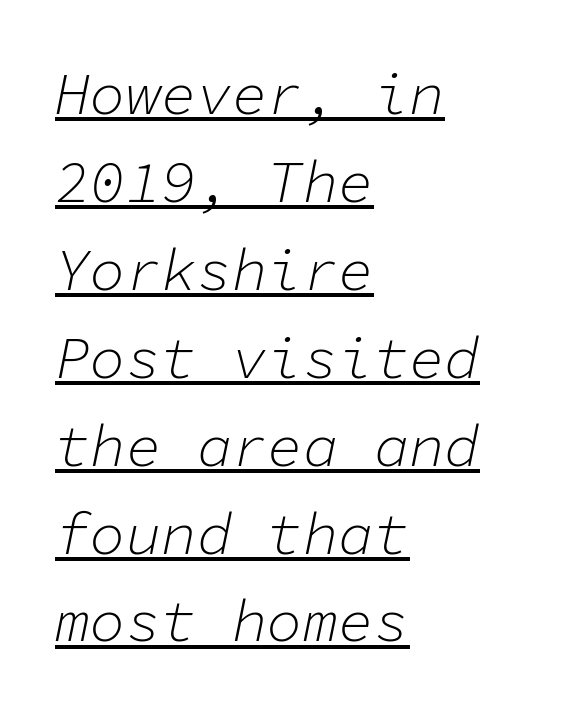
{"italic": "yes", "lean": "right", "slant_degrees": 11, "bold": "no", "weight": "light", "width": "normal", "stroke_contrast": "low", "x_height": "medium", "monospaced": "yes", "underline": "yes", "align": "left", "line_spacing": "normal", "line_spacing_ratio": 1.49, "letter_spacing": "normal", "letter_spacing_em": 0.0, "glyph_px": 59}
